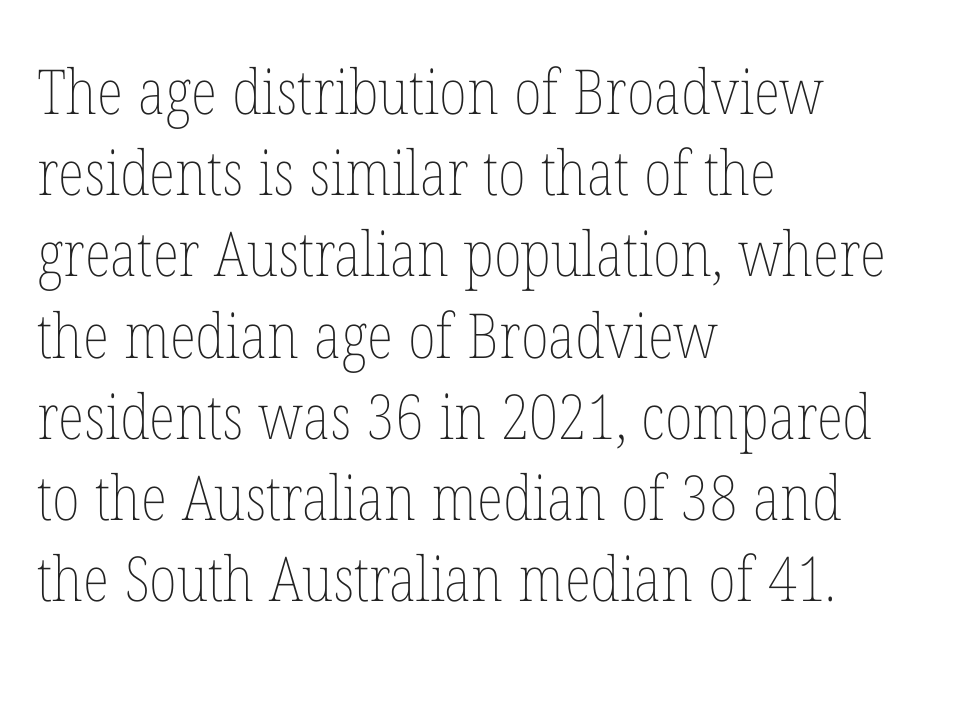
Q: Is the text bold? A: No.
Q: Is the text italic (slanted)? A: No, it is upright.
Q: Is the text underlined? A: No.
Q: How is the paragraph aligned? A: Left-aligned.
Q: Is the spacing between letters normal or unusually wide? A: Normal.
Q: Is the spacing between lines tight, normal or loose? A: Normal.
Q: Width (condensed, normal, or wide)? A: Condensed.
Q: Stroke contrast? A: Low.
Q: x-height? A: Medium.
Q: Monospaced? A: No.
